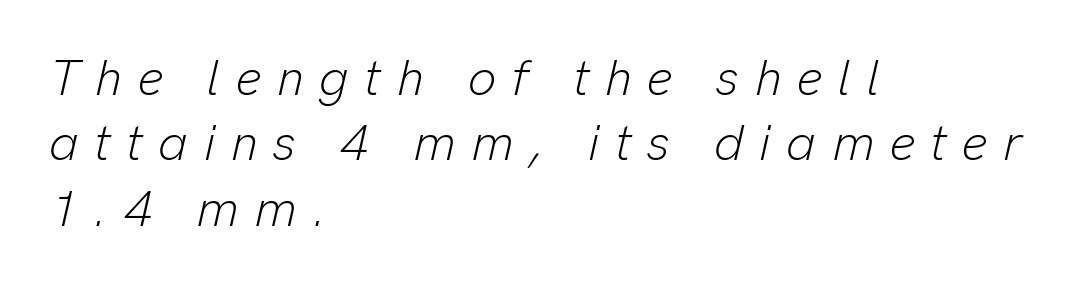
The image shows 50 px light type, italic (leaning right); set left-aligned, normal line spacing (1.31x), unusually wide letter spacing (+0.31 em), not underlined; low stroke contrast and a medium x-height.
